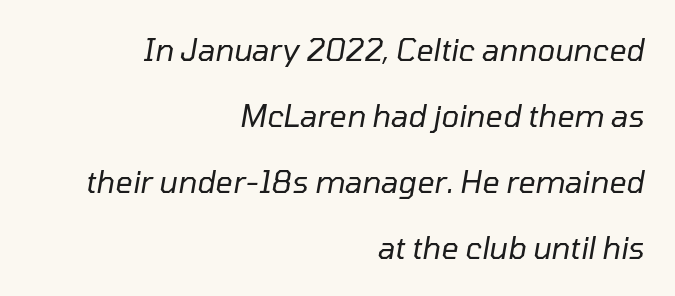
Q: Is the text bold? A: No.
Q: Is the text italic (slanted)? A: Yes, it leans right by about 10 degrees.
Q: Is the text underlined? A: No.
Q: How is the paragraph aligned? A: Right-aligned.
Q: Is the spacing between letters normal or unusually wide? A: Normal.
Q: Is the spacing between lines tight, normal or loose? A: Loose.
Q: Width (condensed, normal, or wide)? A: Normal.
Q: Stroke contrast? A: Low.
Q: x-height? A: Medium.
Q: Monospaced? A: No.
